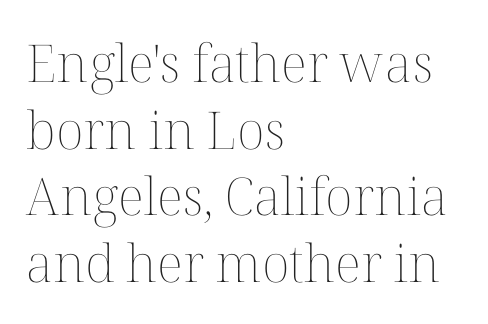
Q: Is the text bold? A: No.
Q: Is the text italic (slanted)? A: No, it is upright.
Q: Is the text underlined? A: No.
Q: How is the paragraph aligned? A: Left-aligned.
Q: Is the spacing between letters normal or unusually wide? A: Normal.
Q: Is the spacing between lines tight, normal or loose? A: Normal.
Q: Width (condensed, normal, or wide)? A: Normal.
Q: Stroke contrast? A: Medium.
Q: x-height? A: Medium.
Q: Monospaced? A: No.
